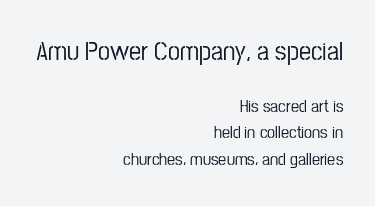
The composition opens big and finishes small. Typeset ragged left — the right edge is the straight one. Ordinary non-slanted type is in use. Beneath every word, the page is bare.
